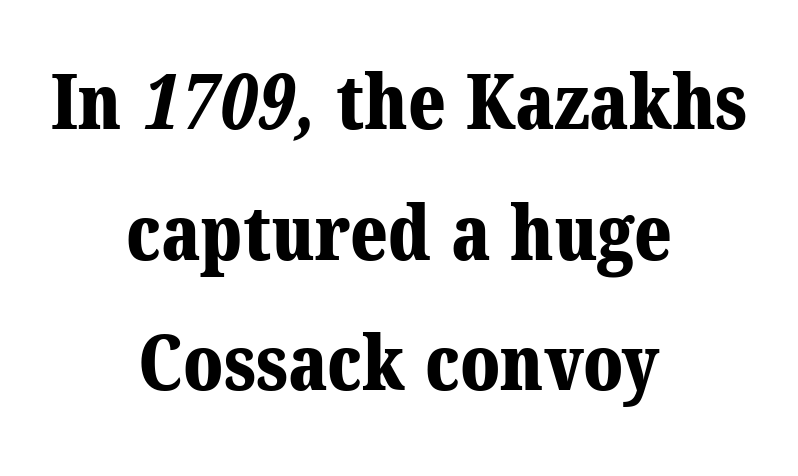
Q: Is the text bold? A: Yes.
Q: Is the typeface a serif or a sans-serif typeface? A: Serif.
Q: Is the text underlined? A: No.
Q: How is the paragraph aligned? A: Centered.
Q: Is the spacing between letters normal or unusually wide? A: Normal.
Q: Width (condensed, normal, or wide)? A: Normal.
Q: Stroke contrast? A: Medium.
Q: x-height? A: Medium.
Q: Monospaced? A: No.
